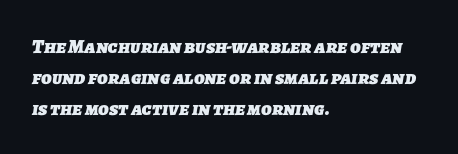
Q: Is the text bold? A: Yes.
Q: Is the text underlined? A: No.
Q: How is the paragraph aligned? A: Left-aligned.
Q: Is the spacing between letters normal or unusually wide? A: Normal.
Q: Is the spacing between lines tight, normal or loose? A: Normal.
